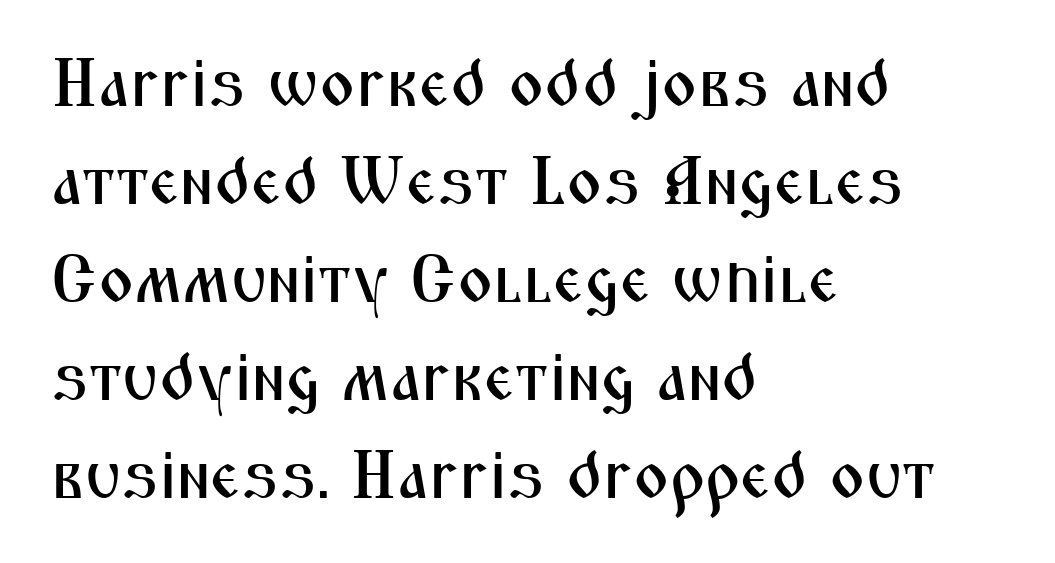
{"serif": "no", "italic": "no", "width": "condensed", "stroke_contrast": "medium", "x_height": "medium", "monospaced": "no", "underline": "no", "align": "left", "line_spacing": "normal", "line_spacing_ratio": 1.44, "letter_spacing": "normal", "letter_spacing_em": 0.0, "glyph_px": 68}
